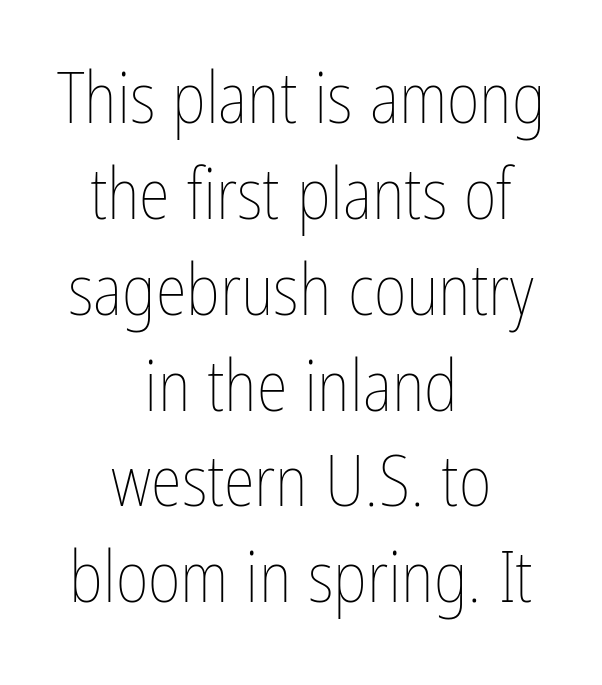
{"italic": "no", "bold": "no", "weight": "thin", "width": "condensed", "stroke_contrast": "low", "x_height": "medium", "monospaced": "no", "underline": "no", "align": "center", "line_spacing": "normal", "line_spacing_ratio": 1.35, "letter_spacing": "normal", "letter_spacing_em": 0.0, "glyph_px": 71}
